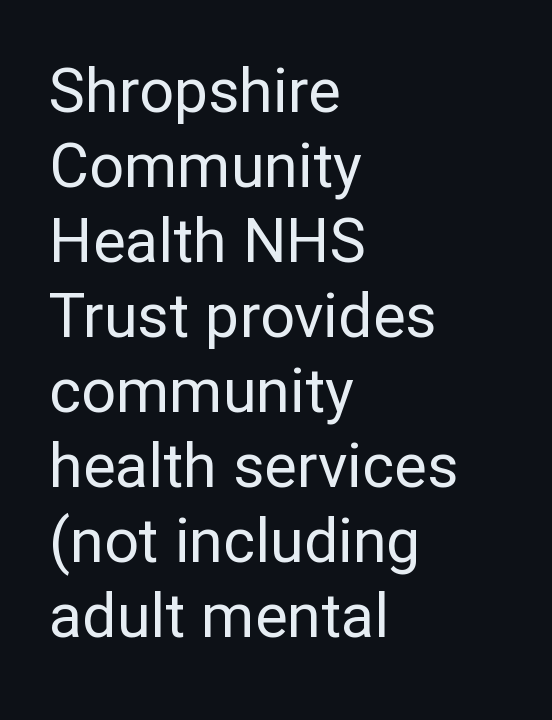
The image shows 61 px regular-weight sans-serif type, upright; set left-aligned, line spacing 1.23x, normal letter spacing, not underlined; low stroke contrast and a medium x-height.
